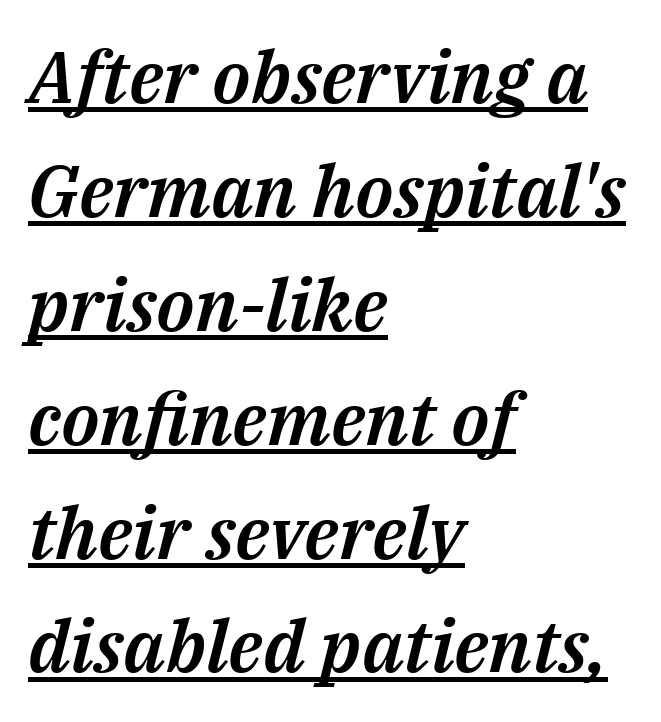
Q: Is the text italic (slanted)? A: Yes, it leans right by about 14 degrees.
Q: Is the text underlined? A: Yes.
Q: How is the paragraph aligned? A: Left-aligned.
Q: Is the spacing between letters normal or unusually wide? A: Normal.
Q: Is the spacing between lines tight, normal or loose? A: Normal.
Q: Width (condensed, normal, or wide)? A: Normal.
Q: Stroke contrast? A: Medium.
Q: x-height? A: Medium.
Q: Monospaced? A: No.
